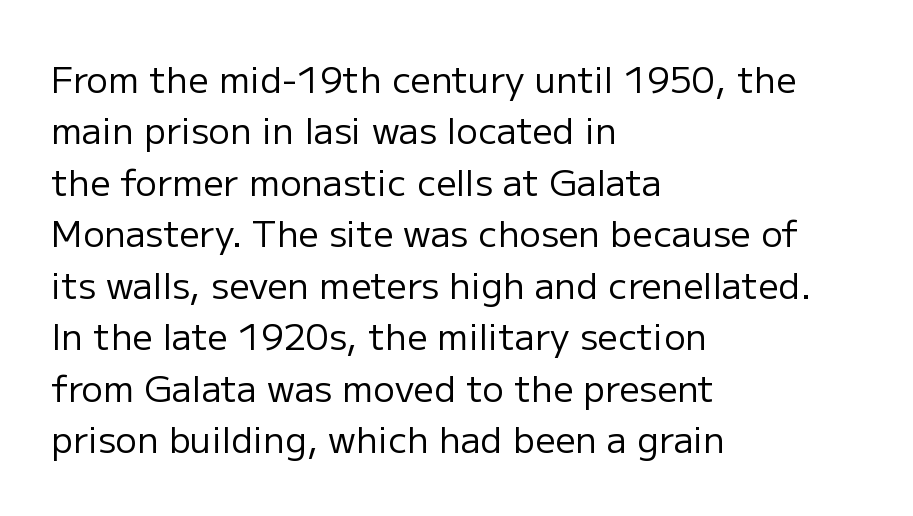
Q: Is the text bold? A: No.
Q: Is the text italic (slanted)? A: No, it is upright.
Q: Is the typeface a serif or a sans-serif typeface? A: Sans-serif.
Q: Is the text underlined? A: No.
Q: How is the paragraph aligned? A: Left-aligned.
Q: Is the spacing between letters normal or unusually wide? A: Normal.
Q: Is the spacing between lines tight, normal or loose? A: Normal.
Q: Width (condensed, normal, or wide)? A: Normal.
Q: Stroke contrast? A: Low.
Q: x-height? A: Medium.
Q: Monospaced? A: No.
